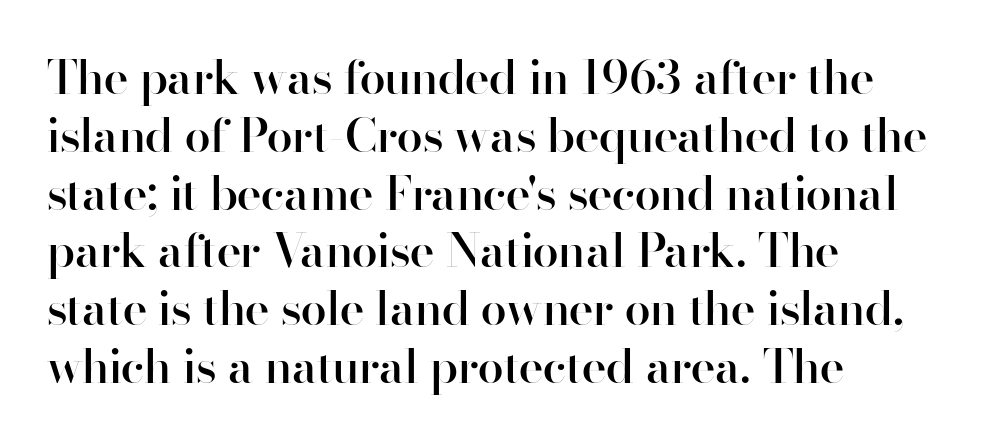
The text was rendered using a sans face with plain stroke endings. Here the glyphs are tracked normally, forming tight word shapes. The ragged edge is on the right, which tells us the setting is flush left. The zone under the glyphs is completely vacant. Set as a demibold, roughly 600 on the weight scale. Is this a fixed-width face? No — the glyphs have proportional, varying widths.
